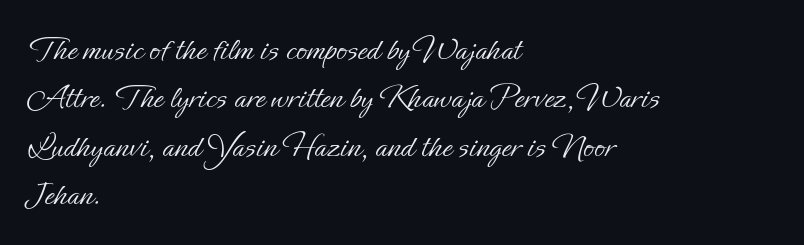
The image shows 35 px light type; set left-aligned, normal line spacing (1.38x), normal letter spacing, not underlined; low stroke contrast and a small x-height.
